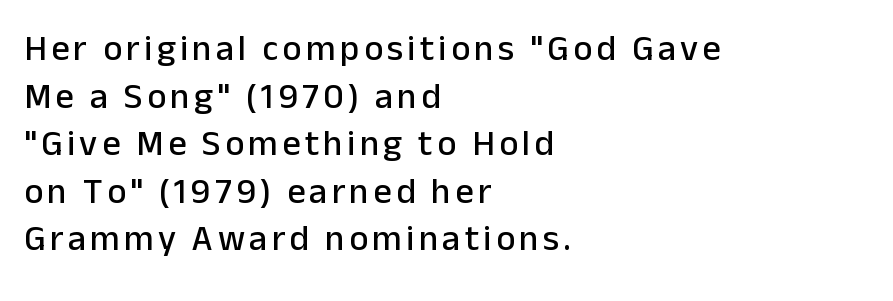
The image shows 36 px sans-serif type, upright; set left-aligned, normal line spacing (1.32x), not underlined; low stroke contrast and a medium x-height.
